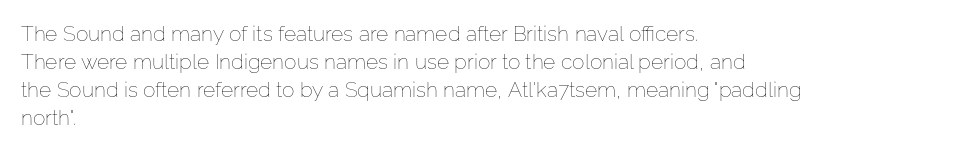
The image shows 21 px text type, upright; set left-aligned, normal line spacing (1.33x), normal letter spacing, not underlined.
